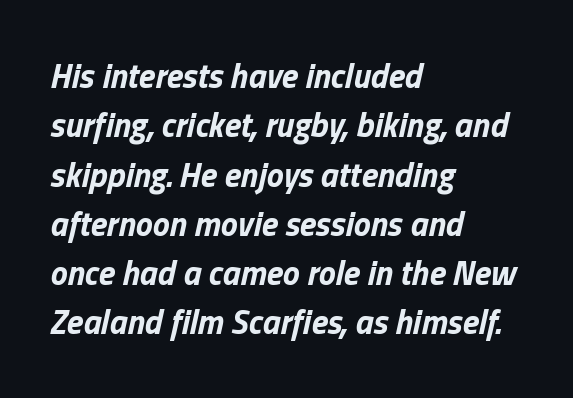
Varying glyph widths throughout — classic text-font behaviour. The passage is arranged the way most books set body copy — flush left. Heavy-handed strokes throughout: this text is bold. Words float on clear page, feet unadorned. Does the leading feel generous? No, just average. Looking at the ascenders, they clearly lean.
